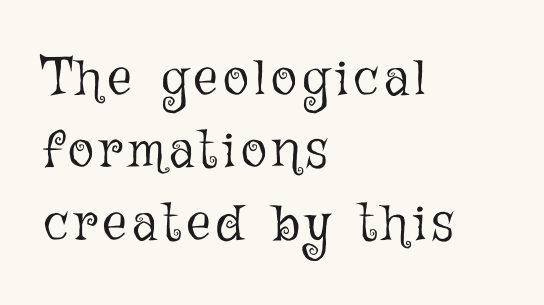
The image shows 54 px light type, upright; set left-aligned, normal line spacing (1.34x), not underlined; low stroke contrast and a medium x-height.
